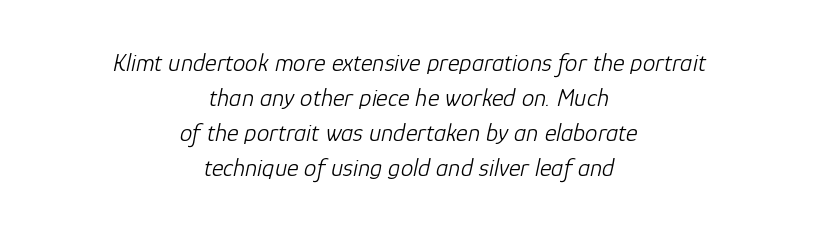
Q: Is the text bold? A: No.
Q: Is the text italic (slanted)? A: Yes, it leans right by about 12 degrees.
Q: Is the text underlined? A: No.
Q: How is the paragraph aligned? A: Centered.
Q: Is the spacing between letters normal or unusually wide? A: Normal.
Q: Is the spacing between lines tight, normal or loose? A: Normal.
